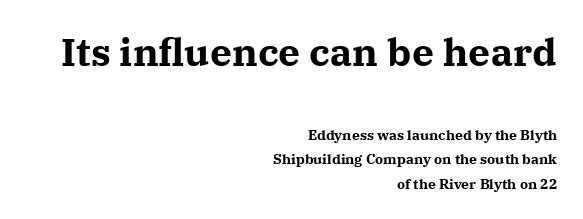
Q: Is the text bold? A: Yes.
Q: Is the text italic (slanted)? A: No, it is upright.
Q: Is the typeface a serif or a sans-serif typeface? A: Serif.
Q: Is the text underlined? A: No.
Q: How is the paragraph aligned? A: Right-aligned.
Q: Is the spacing between letters normal or unusually wide? A: Normal.
Q: Which block of text is set in a larger size, the first (top) or the second (bottom)? A: The first (top) one.
Q: Width (condensed, normal, or wide)? A: Normal.
Q: Stroke contrast? A: Medium.
Q: x-height? A: Medium.
Q: Monospaced? A: No.
